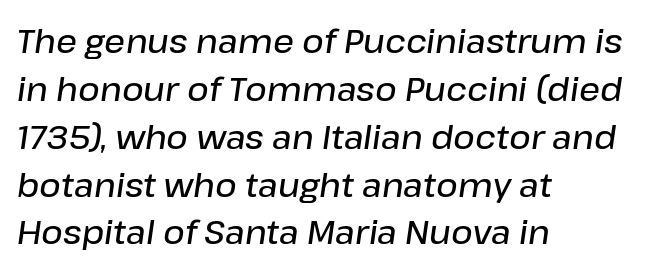
{"italic": "yes", "lean": "right", "slant_degrees": 8, "bold": "semi", "weight": "semibold", "width": "normal", "stroke_contrast": "low", "x_height": "medium", "monospaced": "no", "underline": "no", "align": "left", "line_spacing": "normal", "line_spacing_ratio": 1.45, "letter_spacing": "normal", "letter_spacing_em": 0.0, "glyph_px": 33}
